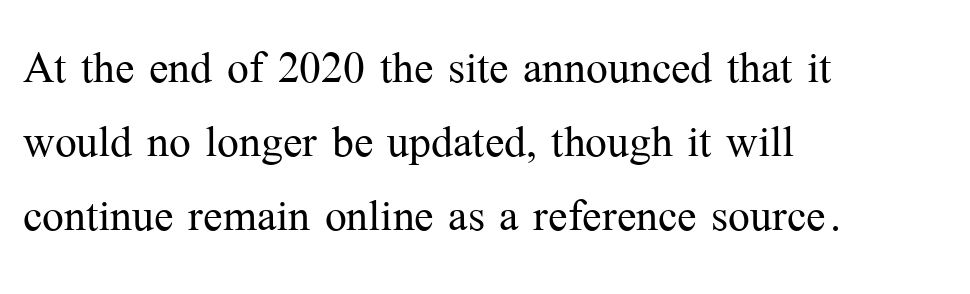
Beneath every word, the page is bare. The block of text has a typical density, with ordinary space between rows. Serif or sans? Serif — the stroke terminals have little feet. Style check: upright.
